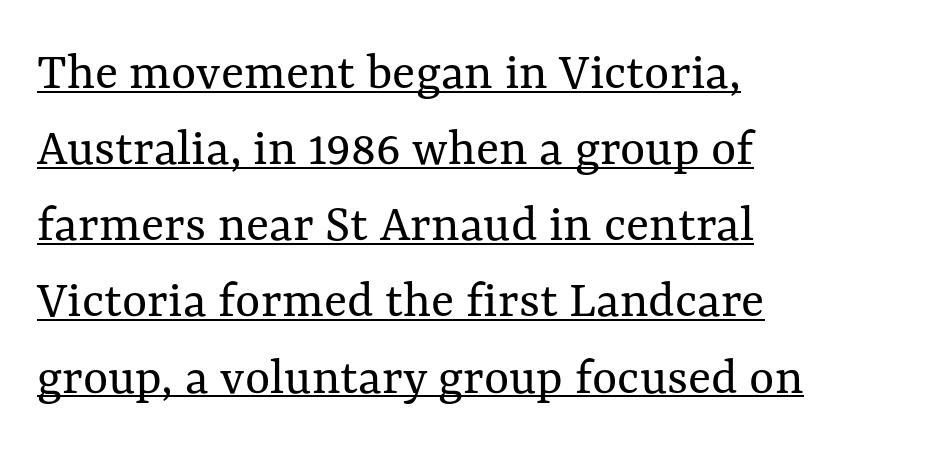
Q: Is the text bold? A: No.
Q: Is the text italic (slanted)? A: No, it is upright.
Q: Is the text underlined? A: Yes.
Q: How is the paragraph aligned? A: Left-aligned.
Q: Is the spacing between letters normal or unusually wide? A: Normal.
Q: Is the spacing between lines tight, normal or loose? A: Normal.
Q: Width (condensed, normal, or wide)? A: Normal.
Q: Stroke contrast? A: Medium.
Q: x-height? A: Medium.
Q: Monospaced? A: No.
